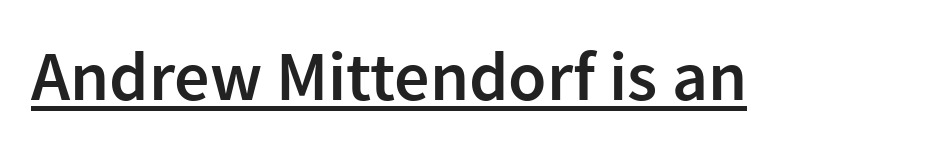
{"serif": "no", "italic": "no", "bold": "semi", "weight": "semibold", "width": "normal", "x_height": "medium", "monospaced": "no", "underline": "yes", "letter_spacing": "normal", "letter_spacing_em": 0.0, "glyph_px": 70}
